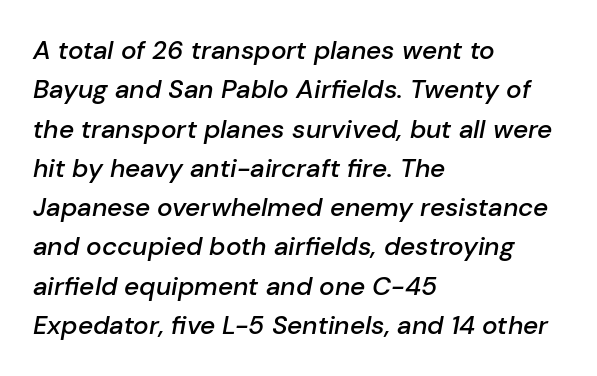
Q: Is the text bold? A: Semi-bold.
Q: Is the text italic (slanted)? A: Yes, it leans right by about 10 degrees.
Q: Is the text underlined? A: No.
Q: How is the paragraph aligned? A: Left-aligned.
Q: Is the spacing between letters normal or unusually wide? A: Normal.
Q: Is the spacing between lines tight, normal or loose? A: Normal.
